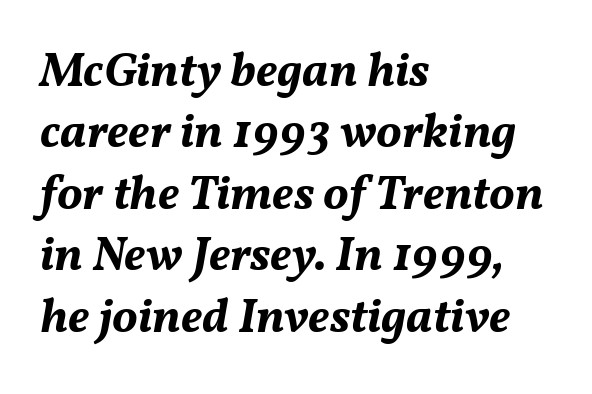
The letters advance in unequal steps, a hallmark of proportional type. The rendering applies a slant to the glyphs. Tracking value appears to be zero — textbook default spacing. The glyphs are unaccompanied by any horizontal stroke below them. Quick note: interline space is typical. Set as a true bold cut, around the 700 mark.
